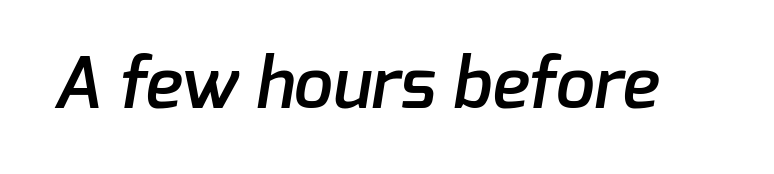
Q: Is the text bold? A: Semi-bold.
Q: Is the typeface a serif or a sans-serif typeface? A: Sans-serif.
Q: Is the text underlined? A: No.
Q: Is the spacing between letters normal or unusually wide? A: Normal.
Q: Width (condensed, normal, or wide)? A: Normal.
Q: Stroke contrast? A: Low.
Q: x-height? A: Medium.
Q: Monospaced? A: No.
